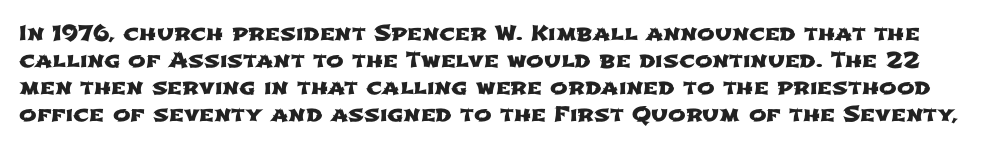
The image shows 21 px text type; set normal line spacing (1.29x), normal letter spacing, not underlined.
